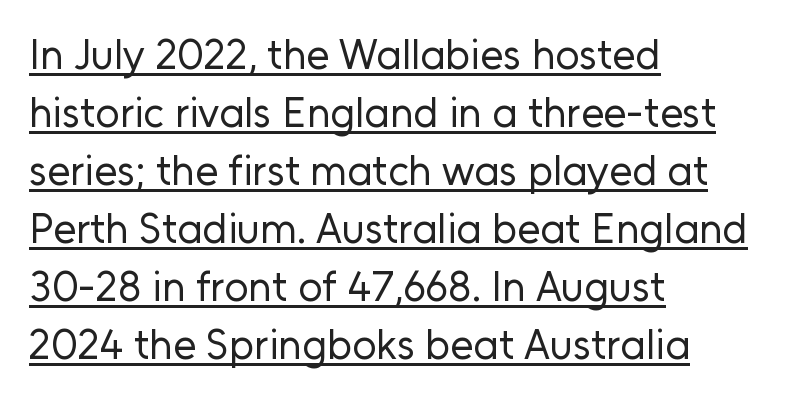
The letters advance in unequal steps, a hallmark of proportional type. If you drew a ruler down the left edge, every line would touch it. Tracking here is standard; glyphs follow each other at the usual distance. Weight: in the light-to-regular range. A typesetter would label this face a sans. Leading: standard.
